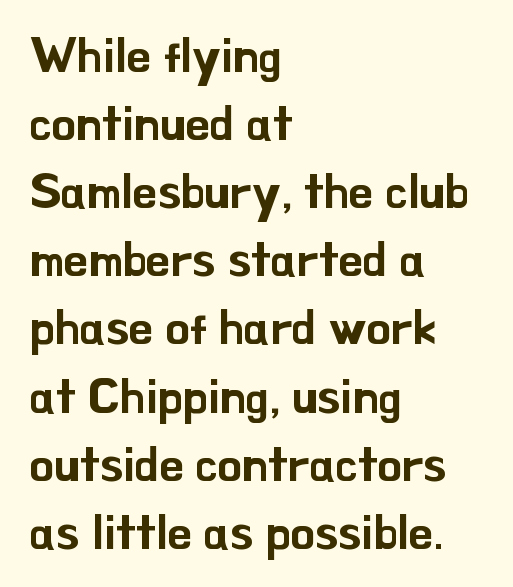
{"serif": "no", "italic": "no", "width": "normal", "stroke_contrast": "low", "x_height": "small", "monospaced": "no", "underline": "no", "align": "left", "line_spacing": "normal", "line_spacing_ratio": 1.39, "letter_spacing": "normal", "letter_spacing_em": 0.0, "glyph_px": 49}
